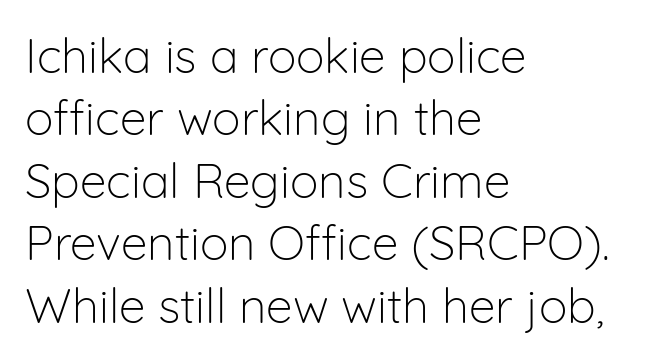
Nothing unusual about the tracking: characters are spaced as the font intends. Note: no serifs on the glyphs. The lines sit at an ordinary, default distance from one another. In CSS terms this would be text-align: left. The face used here is proportionally spaced, like ordinary book or web type.
